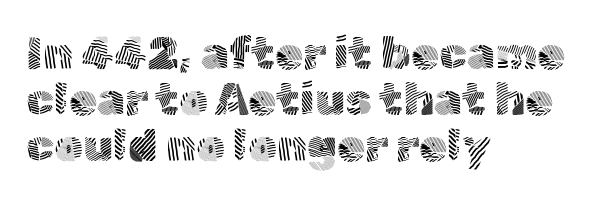
The image shows 45 px light sans-serif type, upright; set left-aligned, tight line spacing (1.02x), normal letter spacing, not underlined; a medium x-height.
